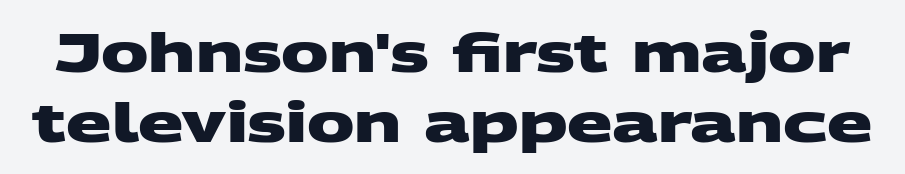
{"serif": "no", "bold": "yes", "weight": "heavy", "width": "wide", "stroke_contrast": "medium", "x_height": "large", "monospaced": "no", "underline": "no", "line_spacing": "normal", "line_spacing_ratio": 1.32, "letter_spacing": "normal", "letter_spacing_em": 0.0, "glyph_px": 53}
